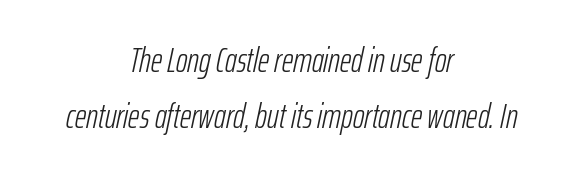
The image shows 35 px light, condensed type, italic (leaning right); set centered, normal line spacing (1.6x), normal letter spacing, not underlined; low stroke contrast and a medium x-height.
